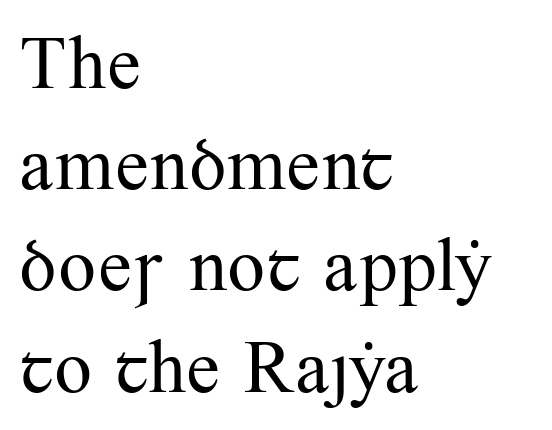
Q: Is the text bold? A: No.
Q: Is the text italic (slanted)? A: No, it is upright.
Q: Is the typeface a serif or a sans-serif typeface? A: Serif.
Q: Is the text underlined? A: No.
Q: How is the paragraph aligned? A: Left-aligned.
Q: Is the spacing between letters normal or unusually wide? A: Normal.
Q: Is the spacing between lines tight, normal or loose? A: Normal.
Q: Width (condensed, normal, or wide)? A: Normal.
Q: Stroke contrast? A: Medium.
Q: x-height? A: Small.
Q: Monospaced? A: No.
